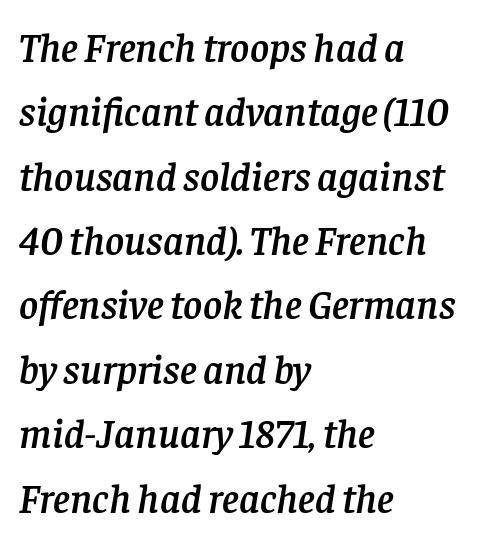
The passage shown leans; its letterforms are oblique. How are the letters spaced? Ordinarily, with no added tracking. Compared with typical paragraphs, the rows here are spaced about the same. Proportional: the letters do not fall into vertical columns. The zone under the glyphs is completely vacant.
